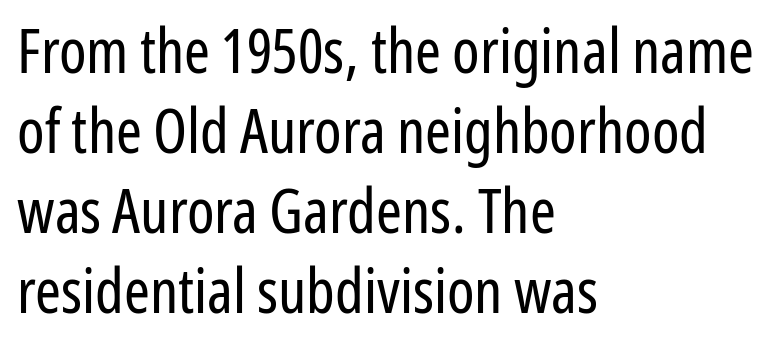
Q: Is the text bold? A: No.
Q: Is the text italic (slanted)? A: No, it is upright.
Q: Is the typeface a serif or a sans-serif typeface? A: Sans-serif.
Q: Is the text underlined? A: No.
Q: How is the paragraph aligned? A: Left-aligned.
Q: Is the spacing between letters normal or unusually wide? A: Normal.
Q: Is the spacing between lines tight, normal or loose? A: Normal.
Q: Width (condensed, normal, or wide)? A: Condensed.
Q: Stroke contrast? A: Low.
Q: x-height? A: Medium.
Q: Monospaced? A: No.
